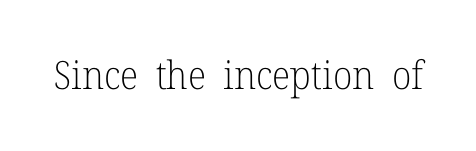
The image shows 39 px light serif type, upright; set normal letter spacing, not underlined; low stroke contrast and a medium x-height.
